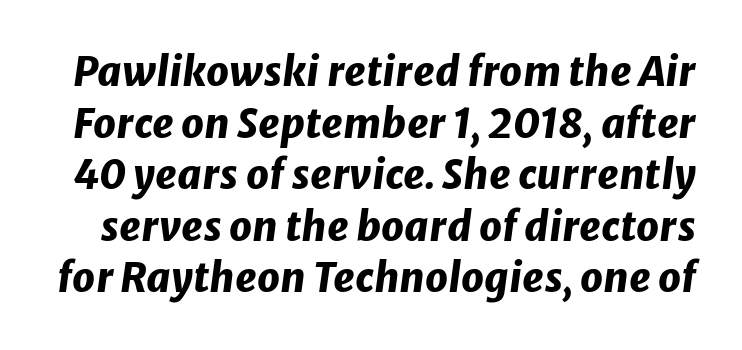
The image shows 40 px heavy type, italic (leaning right); set normal line spacing (1.29x), normal letter spacing, not underlined; low stroke contrast and a medium x-height.
